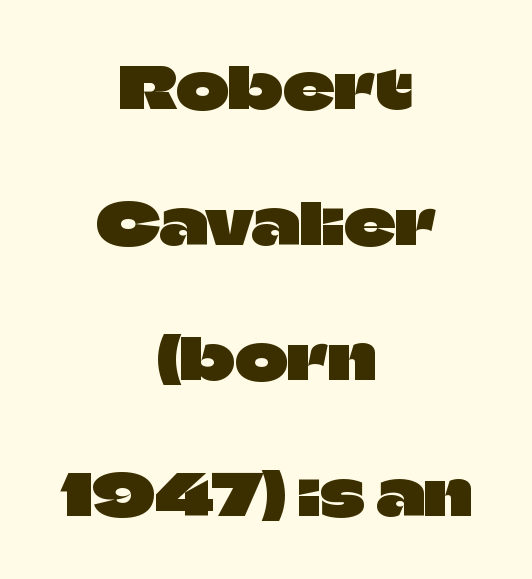
{"serif": "no", "italic": "no", "width": "normal", "stroke_contrast": "low", "x_height": "large", "monospaced": "no", "underline": "no", "align": "center", "line_spacing": "loose", "line_spacing_ratio": 2.38, "letter_spacing": "normal", "letter_spacing_em": 0.0, "glyph_px": 57}
